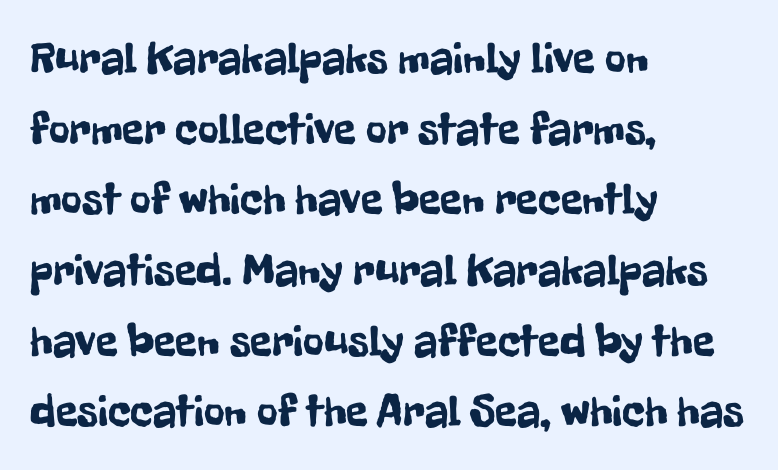
The image shows 45 px condensed sans-serif type, upright; set left-aligned, normal line spacing (1.57x), normal letter spacing, not underlined; low stroke contrast and a medium x-height.
